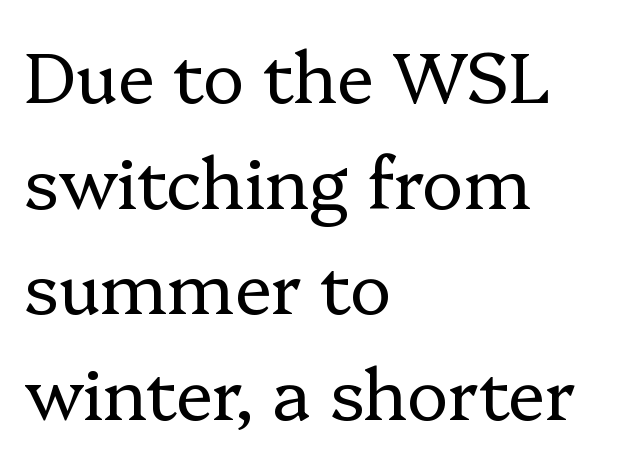
Q: Is the text bold? A: No.
Q: Is the text italic (slanted)? A: No, it is upright.
Q: Is the typeface a serif or a sans-serif typeface? A: Serif.
Q: Is the text underlined? A: No.
Q: How is the paragraph aligned? A: Left-aligned.
Q: Is the spacing between letters normal or unusually wide? A: Normal.
Q: Is the spacing between lines tight, normal or loose? A: Normal.
Q: Width (condensed, normal, or wide)? A: Normal.
Q: Stroke contrast? A: Low.
Q: x-height? A: Medium.
Q: Monospaced? A: No.
